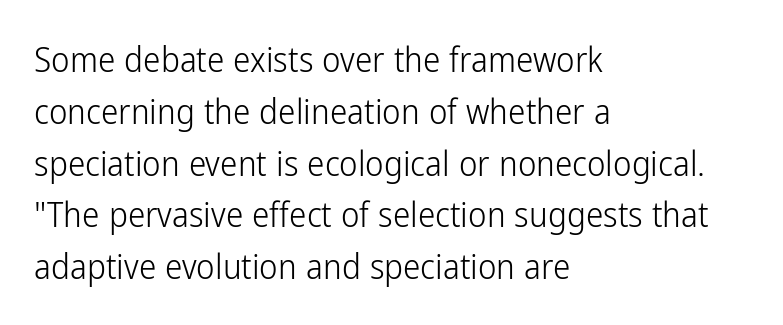
{"serif": "no", "italic": "no", "bold": "no", "weight": "light", "width": "condensed", "stroke_contrast": "low", "x_height": "medium", "monospaced": "no", "underline": "no", "align": "left", "line_spacing": "normal", "line_spacing_ratio": 1.48, "letter_spacing": "normal", "letter_spacing_em": 0.0, "glyph_px": 35}
